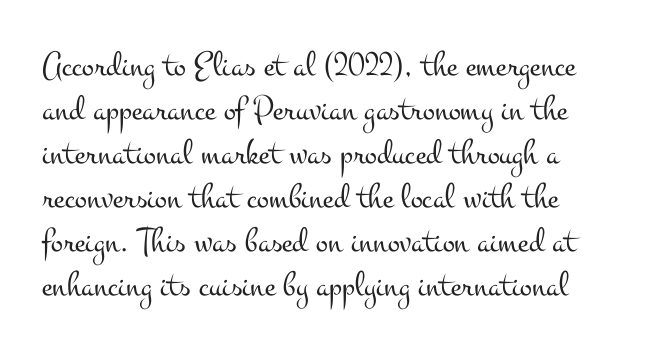
{"serif": "yes", "bold": "no", "weight": "light", "width": "wide", "stroke_contrast": "medium", "x_height": "small", "monospaced": "no", "underline": "no", "align": "left", "line_spacing_ratio": 1.22, "letter_spacing": "normal", "letter_spacing_em": 0.0, "glyph_px": 36}
